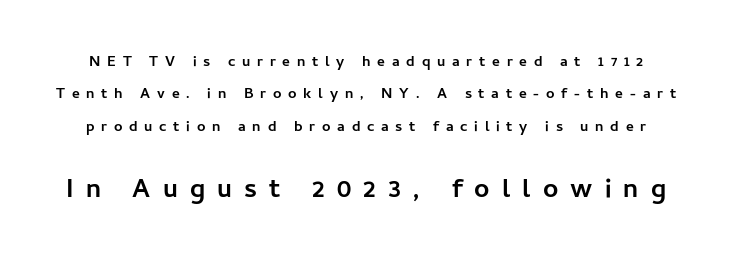
The letters in the lower block stand taller than those in the block above. Letter spacing: wide. The foot of each line stays bare and open. The block of text is sparse from top to bottom, with ample space between rows.
